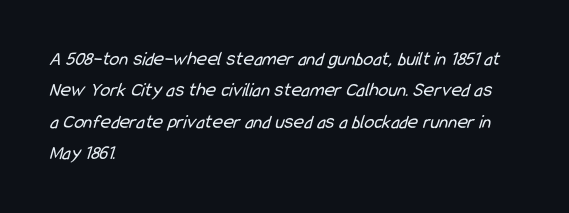
Reading down the block, your eye returns to a fixed left position each line. The passage shown is not bold in any degree. The space beneath each line is pristine and unruled. Reading down the column, the eye jumps a familiar distance to each next line. Inter-character spacing is left at the font's built-in metrics.
